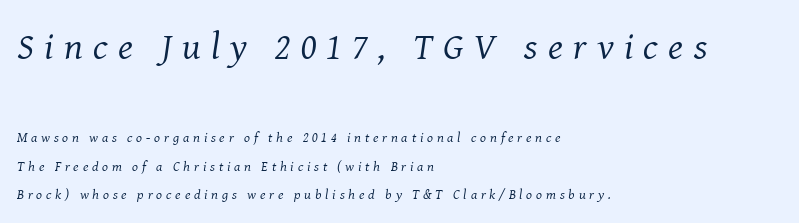
Q: Is the text bold? A: No.
Q: Is the text italic (slanted)? A: Yes, it leans right by about 8 degrees.
Q: Is the typeface a serif or a sans-serif typeface? A: Serif.
Q: Is the text underlined? A: No.
Q: How is the paragraph aligned? A: Left-aligned.
Q: Is the spacing between letters normal or unusually wide? A: Unusually wide.
Q: Is the spacing between lines tight, normal or loose? A: Loose.
Q: Which block of text is set in a larger size, the first (top) or the second (bottom)? A: The first (top) one.
Q: Width (condensed, normal, or wide)? A: Normal.
Q: Stroke contrast? A: Medium.
Q: x-height? A: Medium.
Q: Monospaced? A: No.
